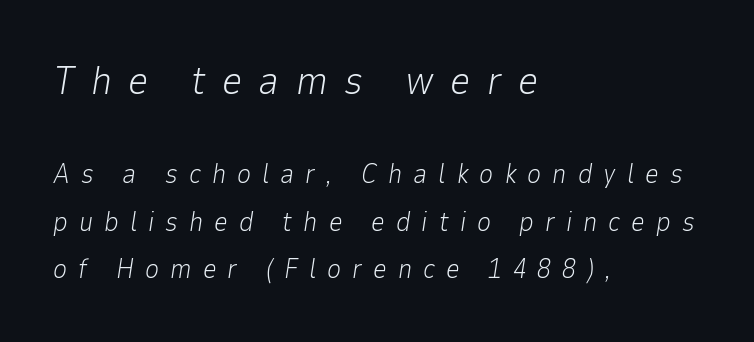
{"italic": "yes", "lean": "right", "slant_degrees": 9, "bold": "no", "weight": "light", "width": "normal", "stroke_contrast": "low", "x_height": "medium", "monospaced": "no", "underline": "no", "align": "left", "line_spacing_ratio": 1.76, "letter_spacing": "wide", "letter_spacing_em": 0.41, "larger_block": "first", "size_ratio": 1.48, "glyph_px": 40}
